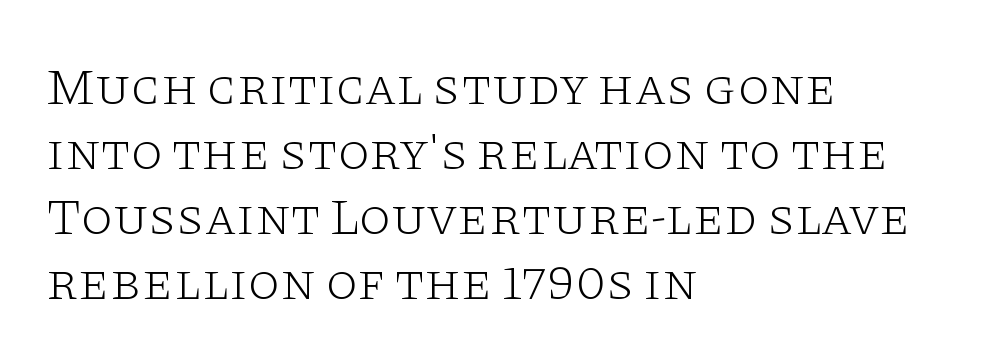
The letters stand upright; this is a roman face. Default kerning and tracking; the words read as compact shapes. The typeface has the unassuming heft of standard copy or less. Summary of vertical rhythm: regular, with standard interline spacing. The rendering shows small feet on the letterforms — a serif design. You could not count columns in this text — the font is proportionally spaced.
